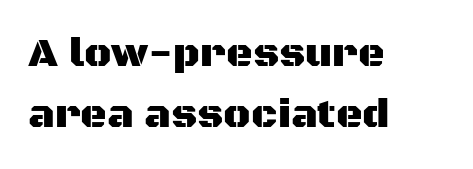
Here the designer chose a conventional face with non-uniform glyph widths. The paragraph shown leans on its left margin. Ascenders rise straight up at ninety degrees. Letterform terminals end flat and unadorned throughout the passage. Vertical spacing — default. Default kerning and tracking; the words read as compact shapes.
